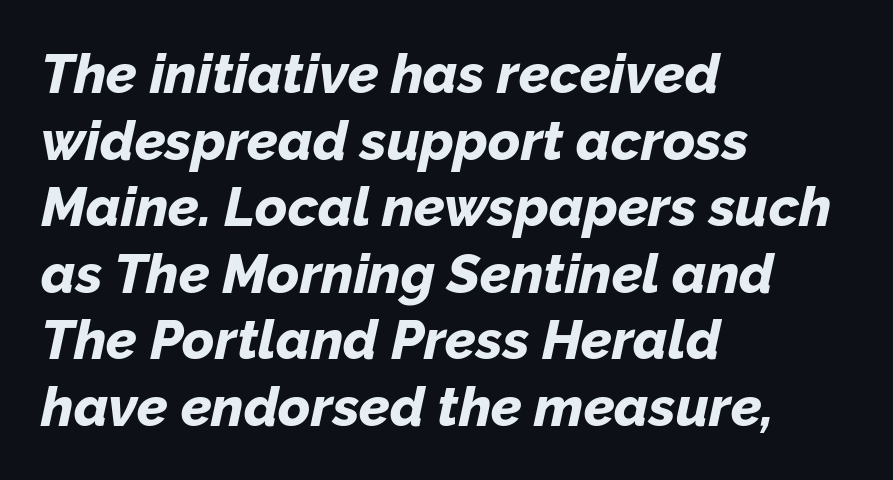
{"italic": "yes", "lean": "right", "slant_degrees": 12, "bold": "yes", "weight": "bold", "width": "normal", "stroke_contrast": "low", "x_height": "medium", "monospaced": "no", "underline": "no", "align": "left", "line_spacing_ratio": 1.21, "letter_spacing": "normal", "letter_spacing_em": 0.0, "glyph_px": 55}
